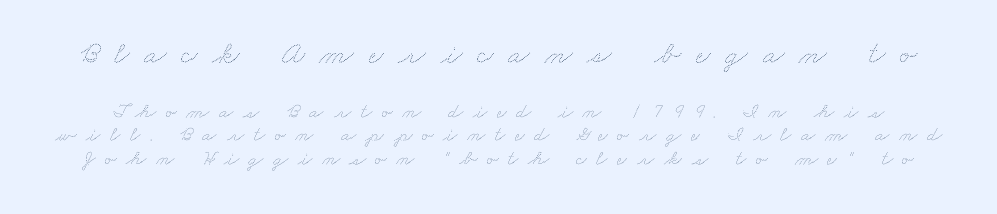
The image shows 32 px thin, wide type; set tight line spacing (1.13x), unusually wide letter spacing (+0.46 em), not underlined; the first (top) block is 1.52x larger; medium stroke contrast and a small x-height.
